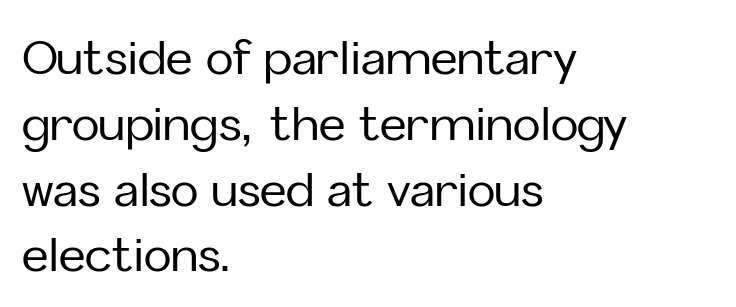
The block of text has a typical density, with ordinary space between rows. No italicization has been applied; the sample stays upright. The passage shown is typeset with a sans-serif family. Line beginnings align vertically; line endings do not. Students, note that the glyphs here touch the page at normal intervals. The space beneath each line is pristine and unruled.
